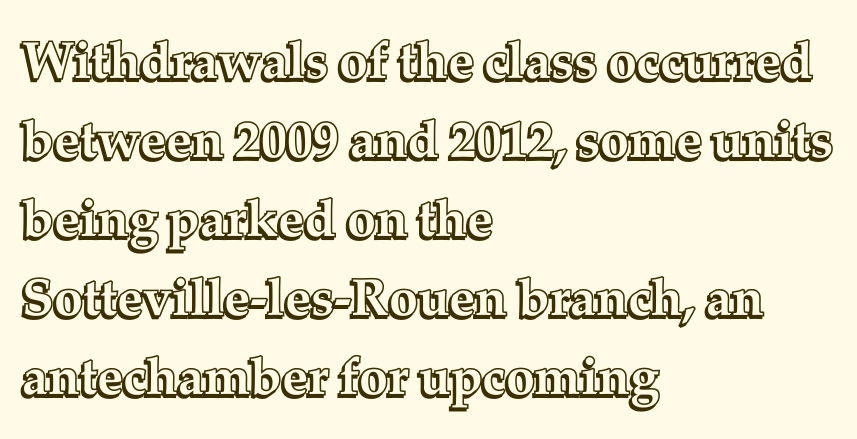
These lines are rendered in a variable-pitch font. In terms of leading, this rendering sits right in the middle. How are the letters spaced? Ordinarily, with no added tracking. Upright lettering throughout. In CSS terms this would be text-align: left. Just letters on the line, the space beneath them empty.
